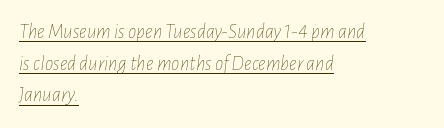
{"italic": "yes", "lean": "right", "slant_degrees": 7, "bold": "no", "underline": "yes", "align": "left", "line_spacing": "normal", "line_spacing_ratio": 1.51, "letter_spacing": "normal", "letter_spacing_em": 0.0, "glyph_px": 21}
